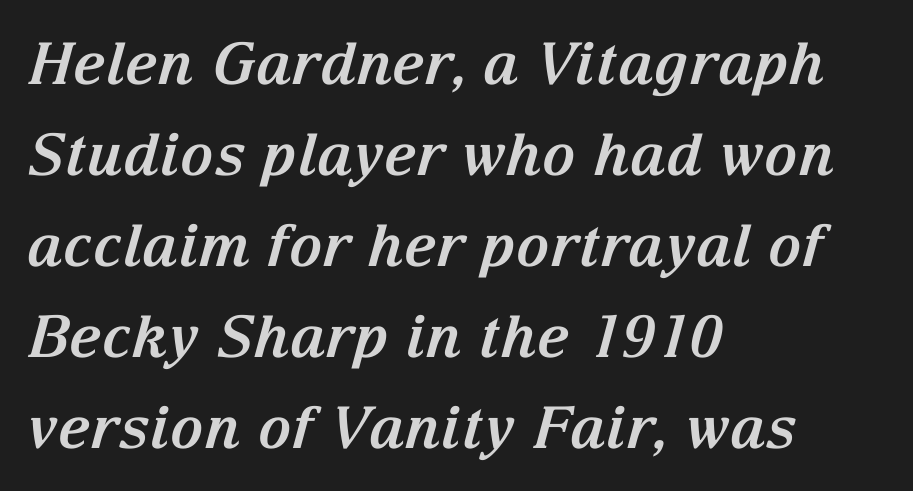
{"serif": "yes", "italic": "yes", "lean": "right", "slant_degrees": 15, "bold": "yes", "weight": "bold", "width": "normal", "stroke_contrast": "medium", "x_height": "medium", "monospaced": "no", "underline": "no", "align": "left", "line_spacing": "normal", "line_spacing_ratio": 1.57, "letter_spacing": "normal", "letter_spacing_em": 0.0, "glyph_px": 58}
